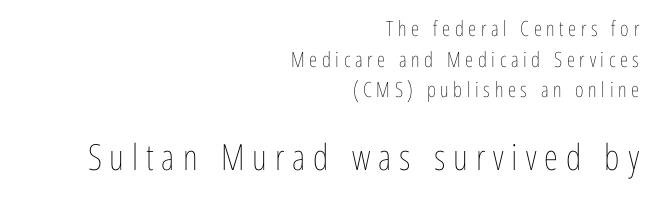
Caption: expanded tracking, letters set apart. Weight class: somewhere from thin through regular. Is there much room between lines? A standard amount, neither cramped nor airy. These lines are rendered in a variable-pitch font.
